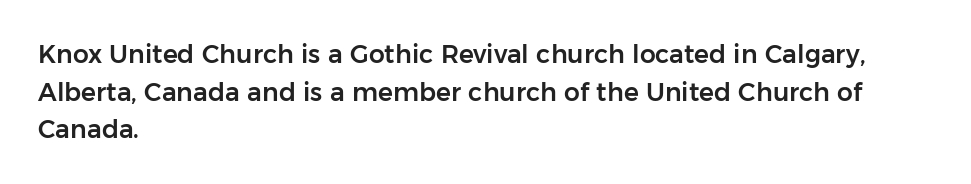
{"italic": "no", "underline": "no", "align": "left", "line_spacing": "normal", "line_spacing_ratio": 1.51, "letter_spacing": "normal", "letter_spacing_em": 0.0, "glyph_px": 25}
